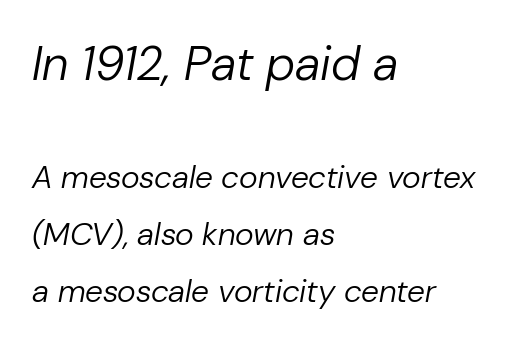
Words appear dense and cohesive because spacing is normal. Unmarked baselines from the first word to the last. Weight: not bold — regular or lighter. Which of the two is more prominent by size? The first, at the top.
